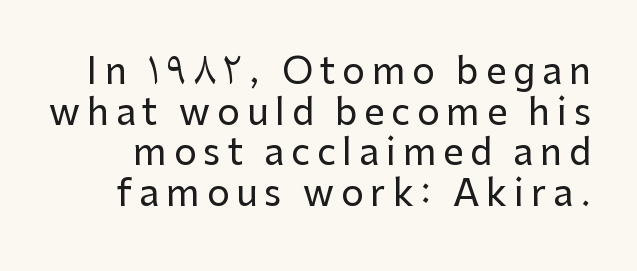
The image shows 36 px sans-serif type, upright; set tight line spacing (1.13x), not underlined; low stroke contrast and a medium x-height.
